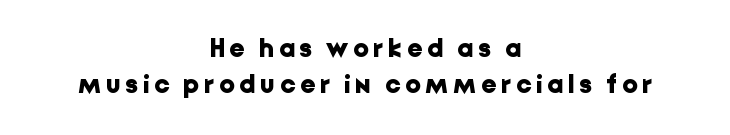
{"italic": "no", "bold": "yes", "underline": "no", "align": "center", "line_spacing": "normal", "line_spacing_ratio": 1.35, "glyph_px": 27}
